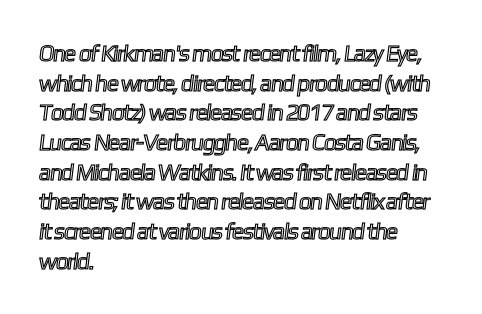
The image shows 23 px text type; set left-aligned, normal line spacing (1.29x), normal letter spacing, not underlined.
